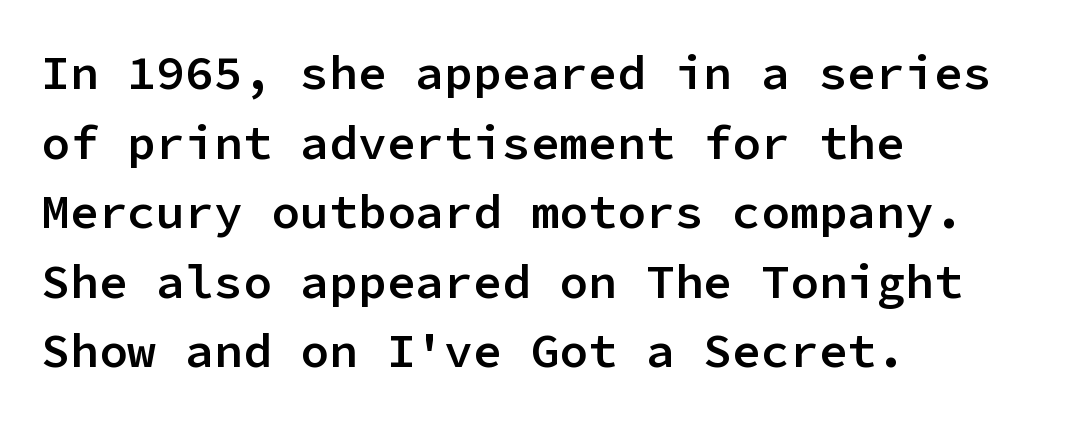
The image shows 48 px semibold sans-serif type, upright, monospaced; set left-aligned, normal line spacing (1.45x), normal letter spacing, not underlined; low stroke contrast and a medium x-height.
